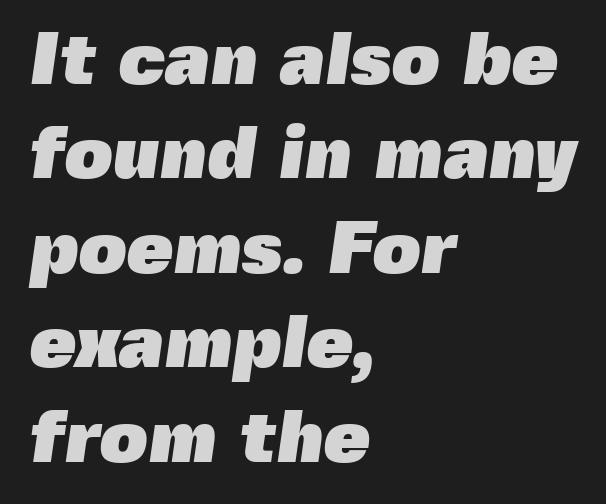
Q: Is the text bold? A: Yes.
Q: Is the typeface a serif or a sans-serif typeface? A: Sans-serif.
Q: Is the text underlined? A: No.
Q: How is the paragraph aligned? A: Left-aligned.
Q: Is the spacing between letters normal or unusually wide? A: Normal.
Q: Is the spacing between lines tight, normal or loose? A: Normal.
Q: Width (condensed, normal, or wide)? A: Normal.
Q: x-height? A: Medium.
Q: Monospaced? A: No.
